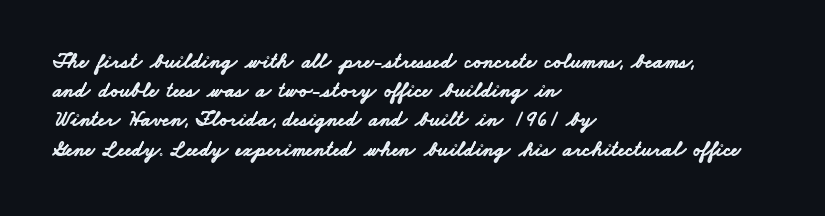
{"bold": "yes", "underline": "no", "align": "left", "line_spacing": "normal", "line_spacing_ratio": 1.39, "letter_spacing": "normal", "letter_spacing_em": 0.0, "glyph_px": 21}
